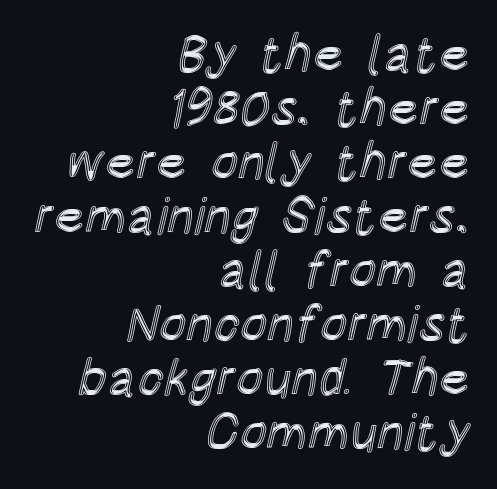
The image shows 51 px condensed type; set right-aligned, tight line spacing (1.06x), normal letter spacing, not underlined; a large x-height.
